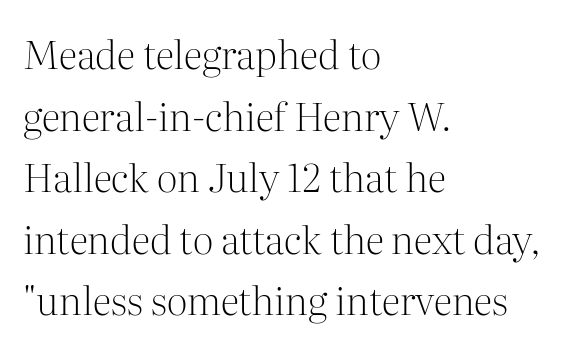
Underlining? Definitely not there. These lines sit exactly where default settings would place them. The specimen reads as upright at a glance. No chunkiness to these letters — they're not bold.
